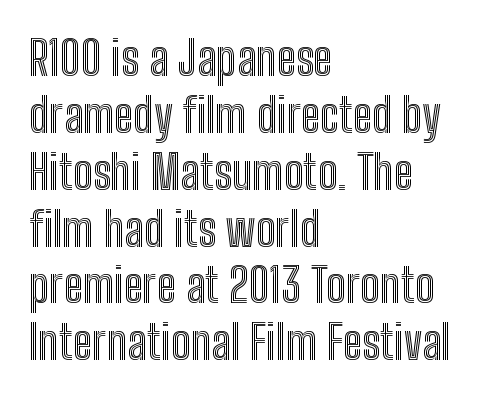
Q: Is the text italic (slanted)? A: No, it is upright.
Q: Is the text underlined? A: No.
Q: How is the paragraph aligned? A: Left-aligned.
Q: Is the spacing between letters normal or unusually wide? A: Normal.
Q: Width (condensed, normal, or wide)? A: Condensed.
Q: x-height? A: Medium.
Q: Monospaced? A: No.
